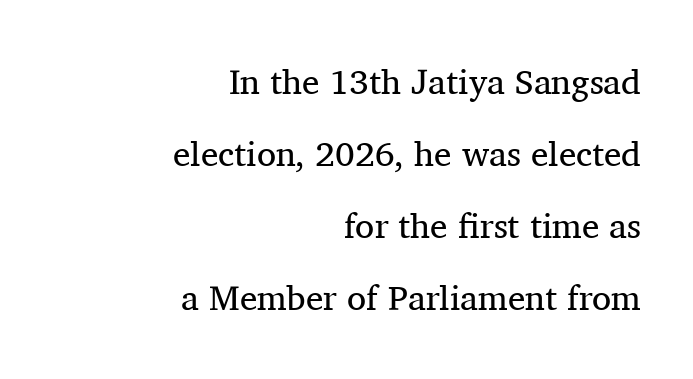
Q: Is the text bold? A: No.
Q: Is the text italic (slanted)? A: No, it is upright.
Q: Is the typeface a serif or a sans-serif typeface? A: Serif.
Q: Is the text underlined? A: No.
Q: How is the paragraph aligned? A: Right-aligned.
Q: Is the spacing between letters normal or unusually wide? A: Normal.
Q: Is the spacing between lines tight, normal or loose? A: Loose.
Q: Width (condensed, normal, or wide)? A: Normal.
Q: Stroke contrast? A: Medium.
Q: x-height? A: Medium.
Q: Monospaced? A: No.
